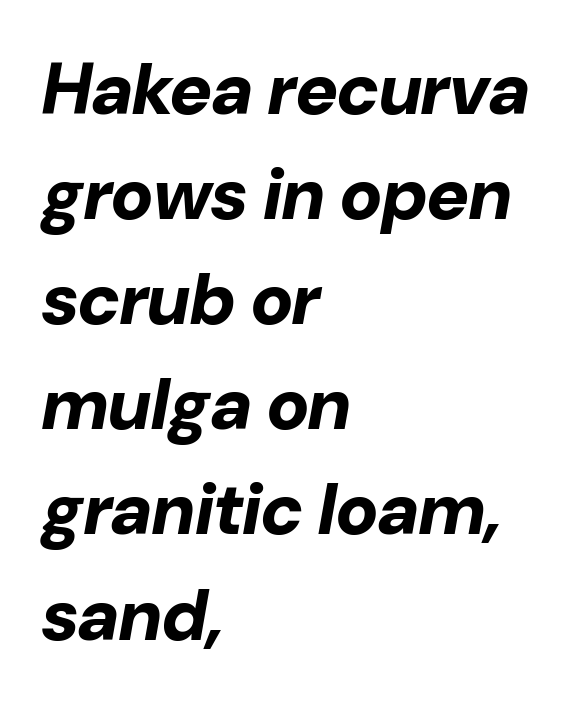
Q: Is the text bold? A: Yes.
Q: Is the text italic (slanted)? A: Yes, it leans right by about 10 degrees.
Q: Is the text underlined? A: No.
Q: How is the paragraph aligned? A: Left-aligned.
Q: Is the spacing between letters normal or unusually wide? A: Normal.
Q: Is the spacing between lines tight, normal or loose? A: Normal.
Q: Width (condensed, normal, or wide)? A: Normal.
Q: Stroke contrast? A: Low.
Q: x-height? A: Medium.
Q: Monospaced? A: No.
